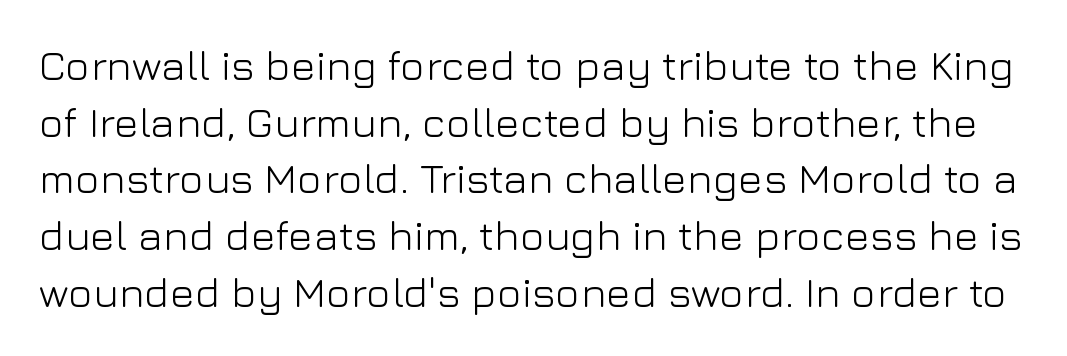
{"serif": "no", "italic": "no", "bold": "no", "weight": "light", "width": "normal", "stroke_contrast": "low", "x_height": "medium", "monospaced": "no", "underline": "no", "line_spacing": "normal", "line_spacing_ratio": 1.35, "letter_spacing": "normal", "letter_spacing_em": 0.0, "glyph_px": 42}
